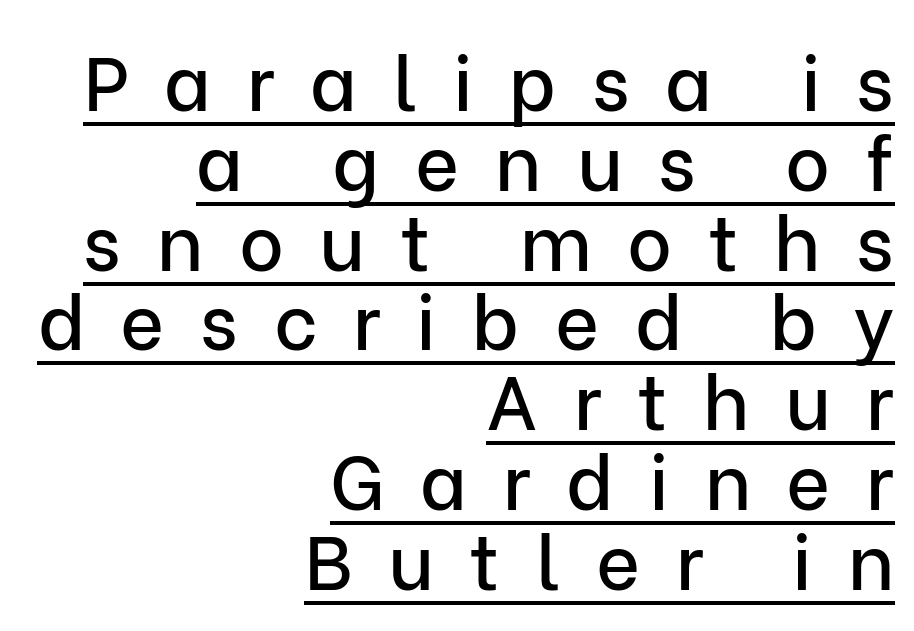
The image shows 76 px sans-serif type, upright; set right-aligned, tight line spacing (1.05x), unusually wide letter spacing (+0.47 em), underlined; low stroke contrast and a medium x-height.
